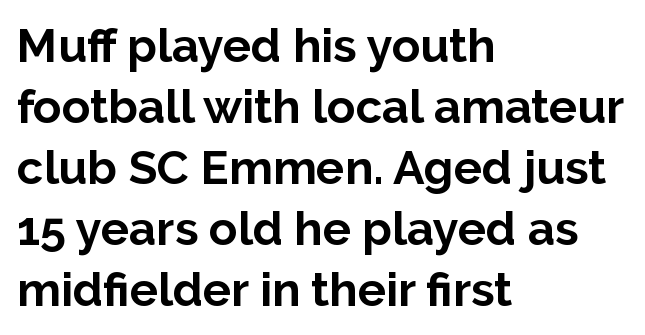
Q: Is the text bold? A: Yes.
Q: Is the text italic (slanted)? A: No, it is upright.
Q: Is the typeface a serif or a sans-serif typeface? A: Sans-serif.
Q: Is the text underlined? A: No.
Q: How is the paragraph aligned? A: Left-aligned.
Q: Is the spacing between letters normal or unusually wide? A: Normal.
Q: Is the spacing between lines tight, normal or loose? A: Normal.
Q: Width (condensed, normal, or wide)? A: Normal.
Q: Stroke contrast? A: Low.
Q: x-height? A: Medium.
Q: Monospaced? A: No.
